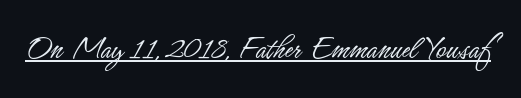
Q: Is the text bold? A: No.
Q: Is the text italic (slanted)? A: Yes.
Q: Is the typeface a serif or a sans-serif typeface? A: Sans-serif.
Q: Is the text underlined? A: Yes.
Q: Is the spacing between letters normal or unusually wide? A: Normal.
Q: Width (condensed, normal, or wide)? A: Condensed.
Q: Stroke contrast? A: Low.
Q: x-height? A: Small.
Q: Monospaced? A: No.
